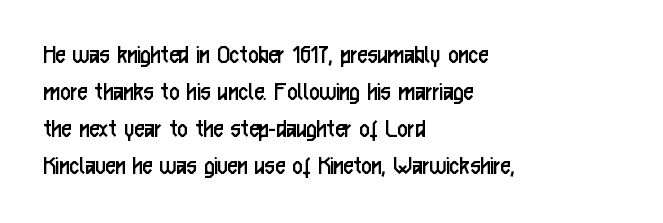
Q: Is the text bold? A: No.
Q: Is the text italic (slanted)? A: No, it is upright.
Q: Is the typeface a serif or a sans-serif typeface? A: Sans-serif.
Q: Is the text underlined? A: No.
Q: How is the paragraph aligned? A: Left-aligned.
Q: Is the spacing between letters normal or unusually wide? A: Normal.
Q: Is the spacing between lines tight, normal or loose? A: Normal.
Q: Width (condensed, normal, or wide)? A: Condensed.
Q: Stroke contrast? A: Low.
Q: x-height? A: Medium.
Q: Monospaced? A: No.
